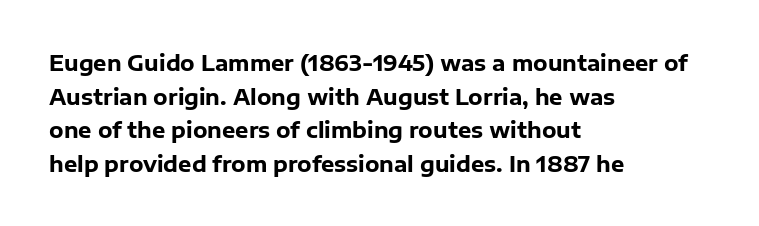
The image shows 21 px bold type, upright; set left-aligned, normal line spacing (1.6x), normal letter spacing, not underlined.
